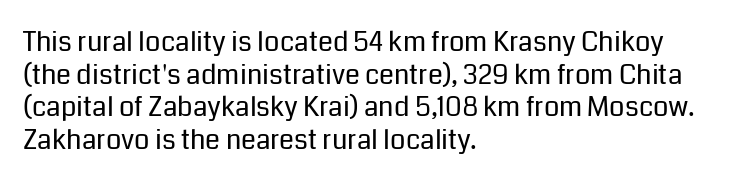
What stands out about the letter spacing? Nothing — it is the standard amount. This is not heavy type; no bold has been used. Just letters on the line, the space beneath them empty. Notice how the stems are strictly vertical — no italics here. This rendering uses left alignment, leaving the right contour irregular.
